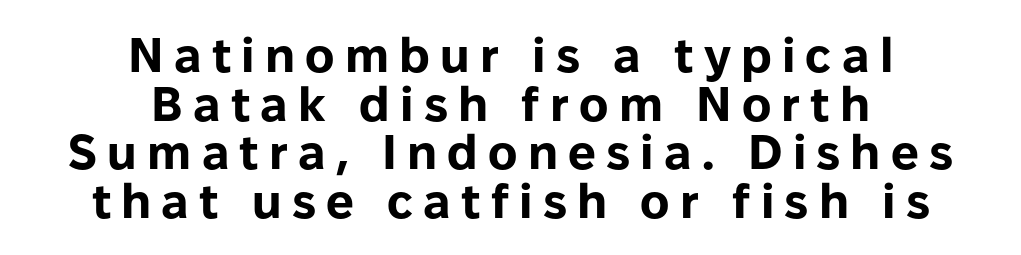
Q: Is the text bold? A: Yes.
Q: Is the text italic (slanted)? A: No, it is upright.
Q: Is the typeface a serif or a sans-serif typeface? A: Sans-serif.
Q: Is the text underlined? A: No.
Q: How is the paragraph aligned? A: Centered.
Q: Is the spacing between letters normal or unusually wide? A: Unusually wide.
Q: Is the spacing between lines tight, normal or loose? A: Tight.
Q: Width (condensed, normal, or wide)? A: Normal.
Q: Stroke contrast? A: Low.
Q: x-height? A: Medium.
Q: Monospaced? A: No.
